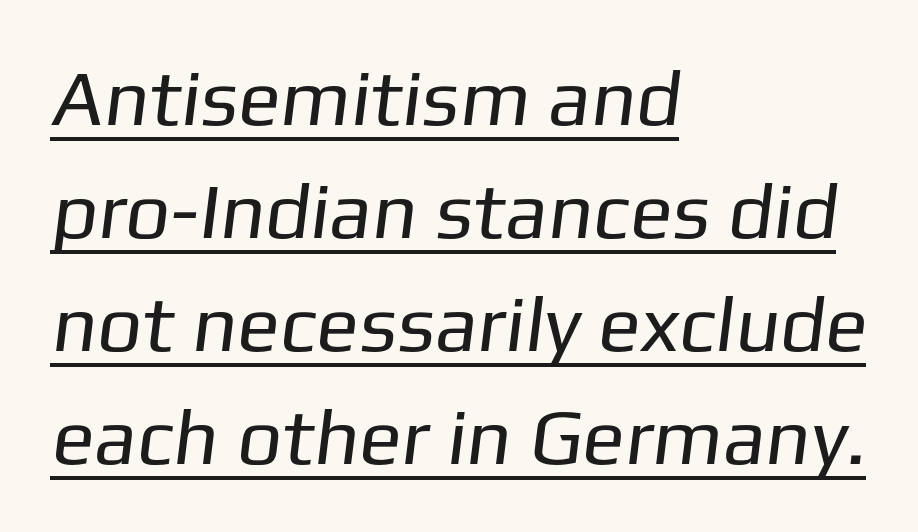
Q: Is the text bold? A: No.
Q: Is the typeface a serif or a sans-serif typeface? A: Sans-serif.
Q: Is the text underlined? A: Yes.
Q: How is the paragraph aligned? A: Left-aligned.
Q: Is the spacing between letters normal or unusually wide? A: Normal.
Q: Is the spacing between lines tight, normal or loose? A: Normal.
Q: Width (condensed, normal, or wide)? A: Normal.
Q: Stroke contrast? A: Low.
Q: x-height? A: Medium.
Q: Monospaced? A: No.
